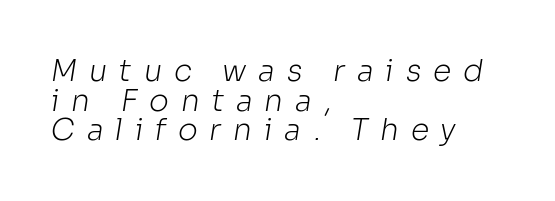
{"serif": "no", "bold": "no", "weight": "light", "width": "normal", "stroke_contrast": "low", "x_height": "medium", "monospaced": "no", "underline": "no", "align": "left", "line_spacing": "tight", "line_spacing_ratio": 0.99, "letter_spacing": "wide", "letter_spacing_em": 0.39, "glyph_px": 30}
